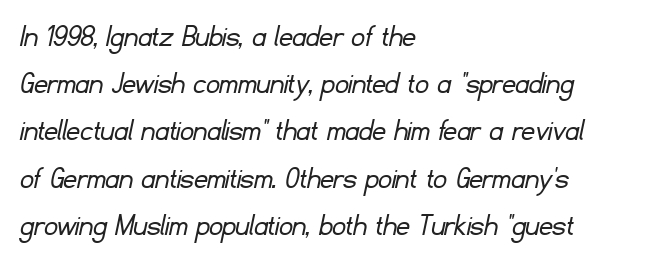
{"serif": "no", "bold": "no", "weight": "light", "width": "normal", "stroke_contrast": "low", "x_height": "small", "monospaced": "no", "underline": "no", "align": "left", "line_spacing": "normal", "line_spacing_ratio": 1.43, "letter_spacing": "normal", "letter_spacing_em": 0.0, "glyph_px": 33}
